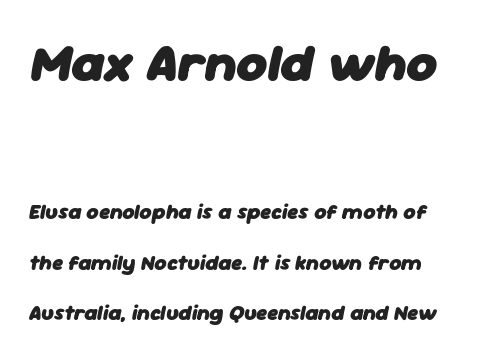
Spacing verdict: proportional, widths tailored to each character. The passage shown stacks its lines with a broad gap. Every character sits at an angle, as italics do. Does extra space separate the letters? No, they use regular spacing. Any mark beneath the type? The region is blank.
